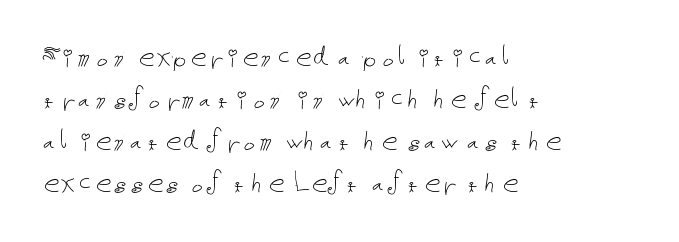
Q: Is the text bold? A: No.
Q: Is the text italic (slanted)? A: No, it is upright.
Q: Is the text underlined? A: No.
Q: How is the paragraph aligned? A: Left-aligned.
Q: Is the spacing between letters normal or unusually wide? A: Normal.
Q: Is the spacing between lines tight, normal or loose? A: Normal.
Q: Width (condensed, normal, or wide)? A: Normal.
Q: Stroke contrast? A: Low.
Q: x-height? A: Medium.
